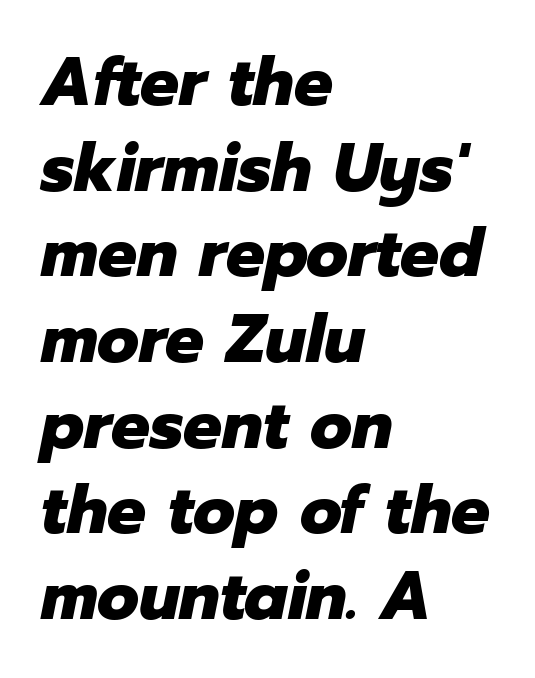
What stands out about the letter spacing? Nothing — it is the standard amount. Rows of type keep a routine distance in the vertical direction. What weight is shown? A full bold with thick strokes. The space directly below the letters is spotless.
